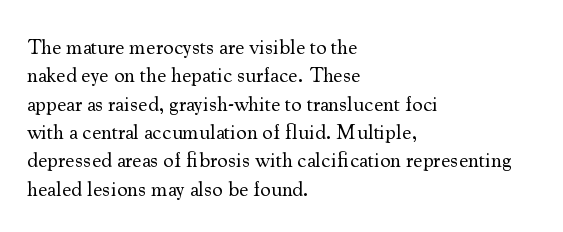
Evenly set lines give the paragraph a standard silhouette. Students, note that the glyphs here touch the page at normal intervals. In terms of posture, this sample is upright. Typeset ragged right — the left edge is the straight one.
